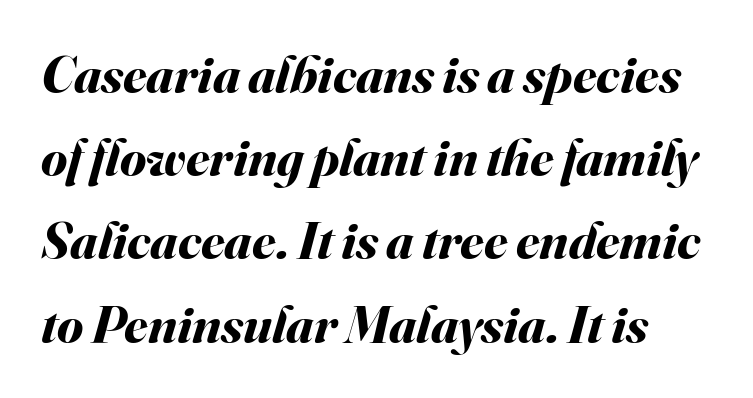
{"italic": "yes", "lean": "right", "slant_degrees": 16, "bold": "yes", "weight": "bold", "width": "normal", "stroke_contrast": "medium", "x_height": "small", "monospaced": "no", "underline": "no", "line_spacing": "normal", "line_spacing_ratio": 1.57, "letter_spacing": "normal", "letter_spacing_em": 0.0, "glyph_px": 53}
